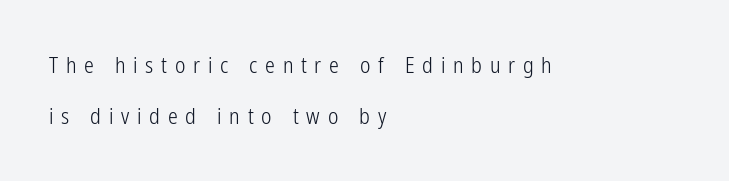
The glyphs are unaccompanied by any horizontal stroke below them. Nothing heavy about these letters — not bold at all. This sample uses expanded letter spacing, leaving extra air between glyphs. The designer dialed line spacing up above the default.
